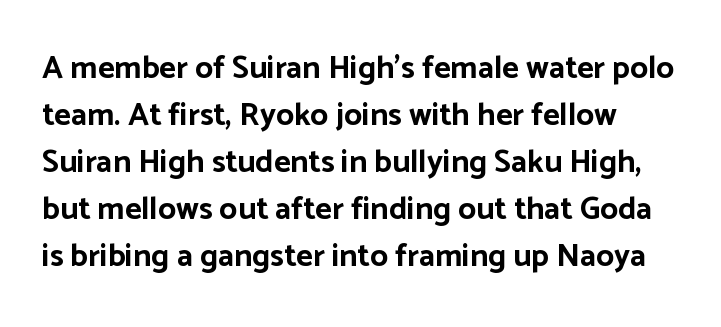
{"serif": "no", "italic": "no", "bold": "yes", "weight": "bold", "width": "normal", "stroke_contrast": "low", "x_height": "medium", "monospaced": "no", "underline": "no", "line_spacing": "normal", "line_spacing_ratio": 1.47, "letter_spacing": "normal", "letter_spacing_em": 0.0, "glyph_px": 32}
